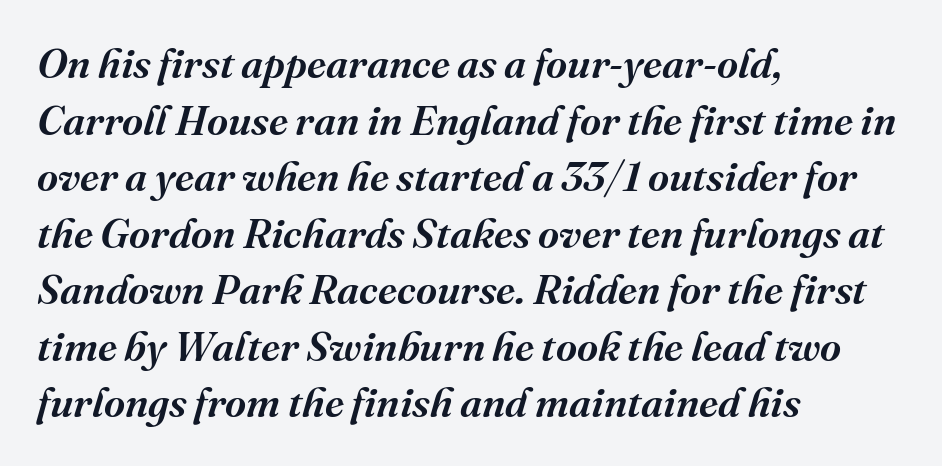
The image shows 41 px semibold serif type, italic (leaning right); set left-aligned, normal line spacing (1.38x), normal letter spacing, not underlined; medium stroke contrast and a medium x-height.
